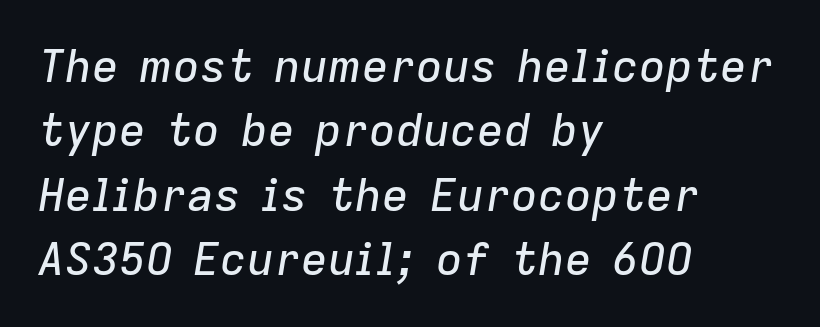
Q: Is the text italic (slanted)? A: Yes, it leans right by about 9 degrees.
Q: Is the text underlined? A: No.
Q: How is the paragraph aligned? A: Left-aligned.
Q: Is the spacing between letters normal or unusually wide? A: Normal.
Q: Is the spacing between lines tight, normal or loose? A: Normal.
Q: Width (condensed, normal, or wide)? A: Normal.
Q: Stroke contrast? A: Low.
Q: x-height? A: Medium.
Q: Monospaced? A: No.
